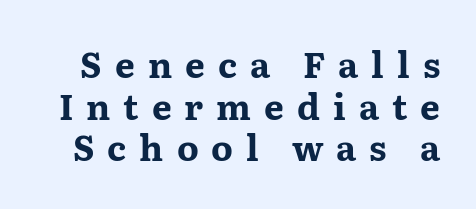
Q: Is the text bold? A: Yes.
Q: Is the text italic (slanted)? A: No, it is upright.
Q: Is the typeface a serif or a sans-serif typeface? A: Serif.
Q: Is the text underlined? A: No.
Q: Is the spacing between letters normal or unusually wide? A: Unusually wide.
Q: Width (condensed, normal, or wide)? A: Wide.
Q: Stroke contrast? A: Medium.
Q: x-height? A: Medium.
Q: Monospaced? A: No.
